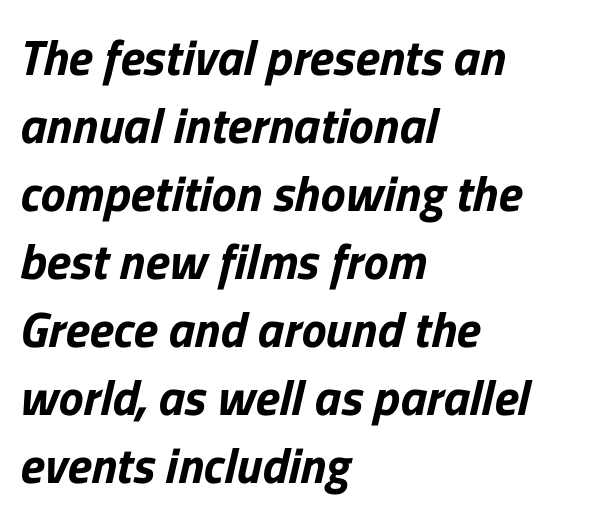
The image shows 50 px sans-serif type; set left-aligned, normal line spacing (1.36x), normal letter spacing, not underlined; low stroke contrast and a medium x-height.
